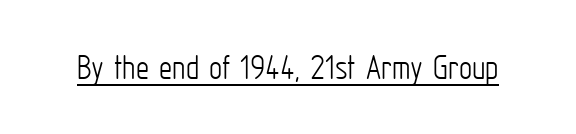
Do the characters align in a grid? No, the font is proportional. Observe the ordinary spacing: letters are neighbours, not strangers. This is the regular roman posture of the typeface. Heft: none added — not bold. A continuous stroke trails under the words, as in a hyperlink. Observe the absence of serifs on each vertical stroke in this sample.
